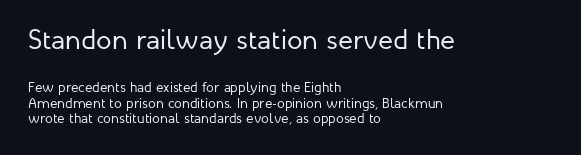
The image shows 28 px regular-weight sans-serif type, upright; set left-aligned, tight line spacing (1.1x), normal letter spacing, not underlined; the first (top) block is 2.0x larger; low stroke contrast and a medium x-height.
